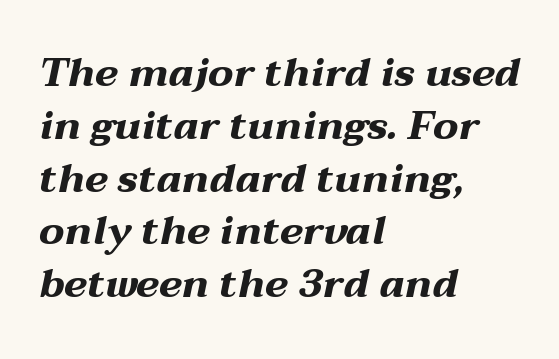
{"italic": "yes", "lean": "right", "slant_degrees": 12, "bold": "yes", "weight": "bold", "width": "wide", "stroke_contrast": "medium", "x_height": "medium", "monospaced": "no", "underline": "no", "align": "left", "line_spacing": "normal", "line_spacing_ratio": 1.32, "letter_spacing": "normal", "letter_spacing_em": 0.0, "glyph_px": 40}
